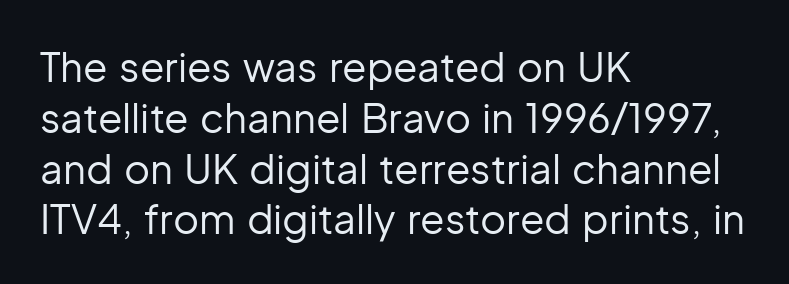
{"serif": "no", "italic": "no", "bold": "no", "weight": "regular", "width": "normal", "stroke_contrast": "low", "x_height": "medium", "monospaced": "no", "underline": "no", "align": "left", "line_spacing": "normal", "line_spacing_ratio": 1.27, "letter_spacing": "normal", "letter_spacing_em": 0.0, "glyph_px": 40}
